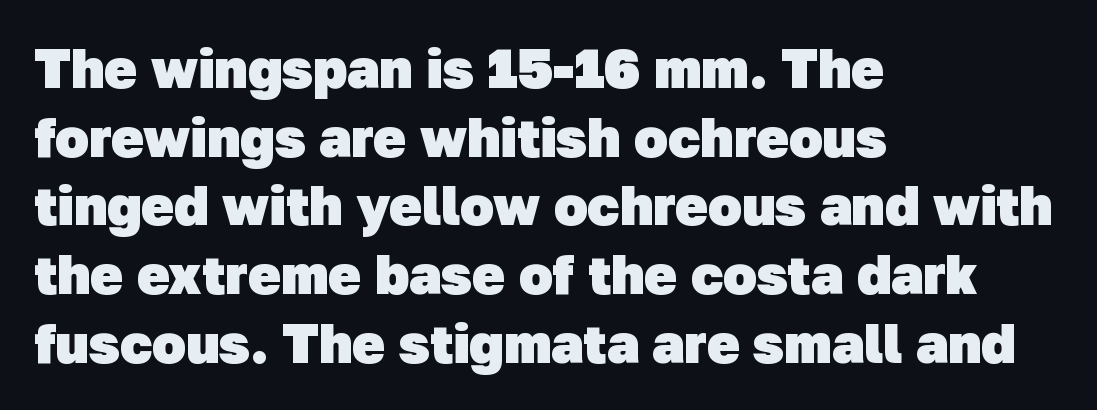
{"serif": "no", "bold": "yes", "weight": "heavy", "width": "normal", "stroke_contrast": "low", "x_height": "medium", "monospaced": "no", "underline": "no", "align": "left", "line_spacing": "normal", "line_spacing_ratio": 1.25, "letter_spacing": "normal", "letter_spacing_em": 0.0, "glyph_px": 55}
